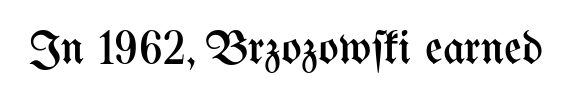
The image shows 48 px regular-weight, condensed type, upright; set normal letter spacing, not underlined; medium stroke contrast and a medium x-height.
